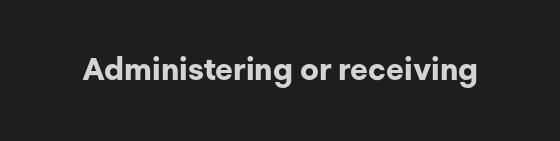
The image shows 31 px bold sans-serif type, upright; set normal letter spacing, not underlined; low stroke contrast and a medium x-height.
